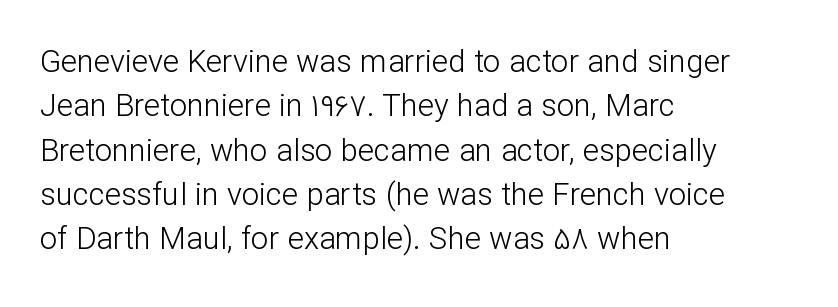
{"serif": "no", "italic": "no", "bold": "no", "weight": "light", "width": "normal", "stroke_contrast": "low", "x_height": "medium", "monospaced": "no", "underline": "no", "align": "left", "line_spacing": "normal", "line_spacing_ratio": 1.43, "letter_spacing": "normal", "letter_spacing_em": 0.0, "glyph_px": 31}
